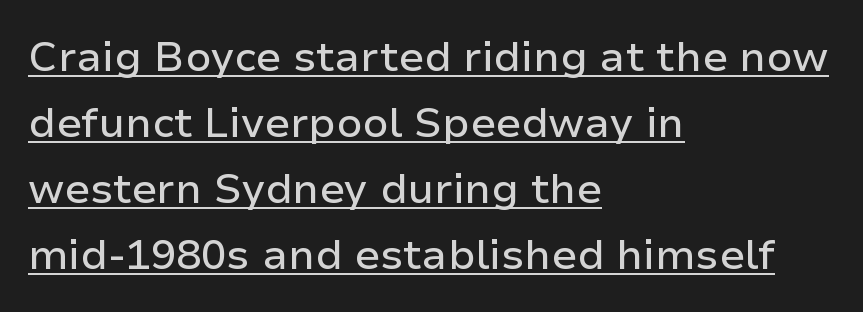
These characters rest on top of a visible drawn line. The rendering uses a moderate line-height, typical for paragraphs. The horizontal fit of the characters is conventional and even. The paragraph has a hard left edge and a soft right edge. Quick note: not italic, upright.
